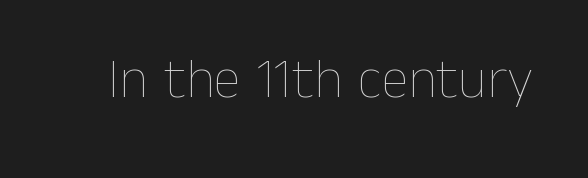
The image shows 56 px thin type, upright; set normal letter spacing, not underlined; low stroke contrast and a medium x-height.
